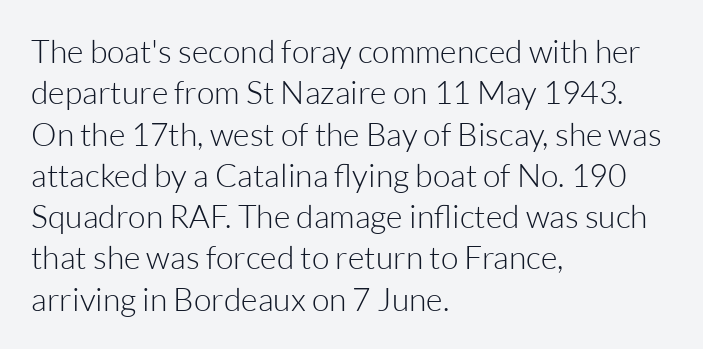
A quiet, ordinary-to-light weight characterises the typeface. The gap between lines stays unmarked. In terms of letterform style, serifs are entirely absent. Reading down the block, your eye returns to a fixed left position each line. Each letter keeps its own natural width here, so spacing adapts to shape. Letter spacing: default.
